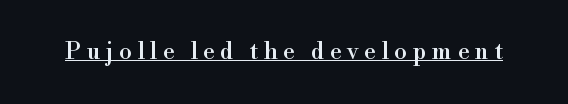
{"italic": "no", "underline": "yes", "letter_spacing": "wide", "letter_spacing_em": 0.25, "glyph_px": 23}
